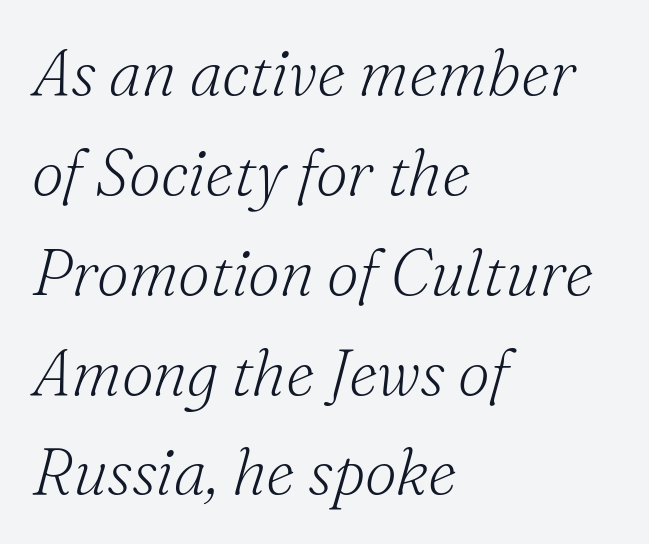
{"serif": "yes", "italic": "yes", "lean": "right", "slant_degrees": 16, "bold": "no", "weight": "light", "width": "normal", "stroke_contrast": "medium", "x_height": "small", "monospaced": "no", "underline": "no", "align": "left", "line_spacing": "normal", "line_spacing_ratio": 1.56, "letter_spacing": "normal", "letter_spacing_em": 0.0, "glyph_px": 64}
